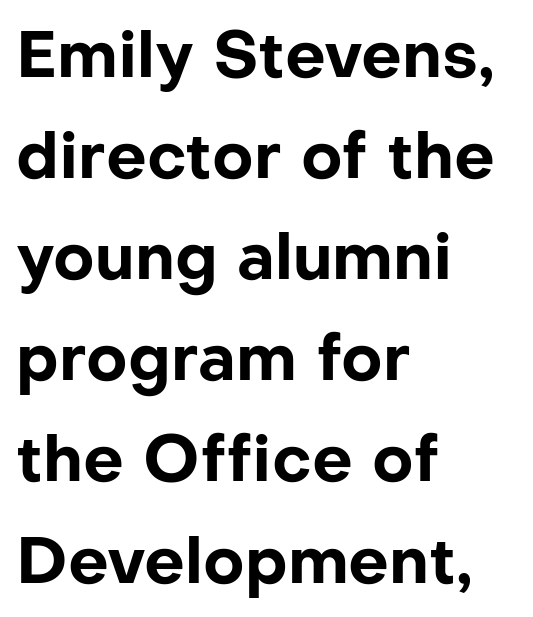
Q: Is the text bold? A: Yes.
Q: Is the text italic (slanted)? A: No, it is upright.
Q: Is the typeface a serif or a sans-serif typeface? A: Sans-serif.
Q: Is the text underlined? A: No.
Q: How is the paragraph aligned? A: Left-aligned.
Q: Is the spacing between letters normal or unusually wide? A: Normal.
Q: Is the spacing between lines tight, normal or loose? A: Normal.
Q: Width (condensed, normal, or wide)? A: Normal.
Q: Stroke contrast? A: Low.
Q: x-height? A: Medium.
Q: Monospaced? A: No.
